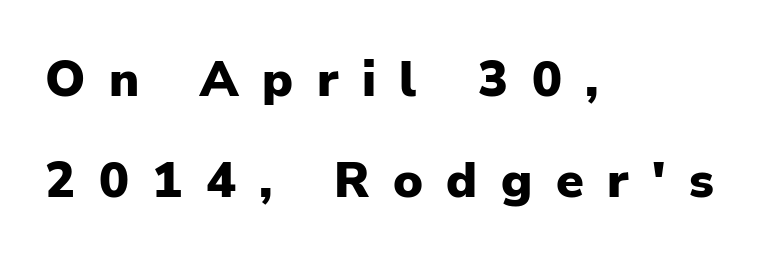
{"serif": "no", "italic": "no", "bold": "yes", "weight": "heavy", "width": "normal", "stroke_contrast": "low", "x_height": "medium", "monospaced": "no", "underline": "no", "align": "left", "line_spacing": "loose", "line_spacing_ratio": 2.02, "letter_spacing": "wide", "letter_spacing_em": 0.47, "glyph_px": 50}
